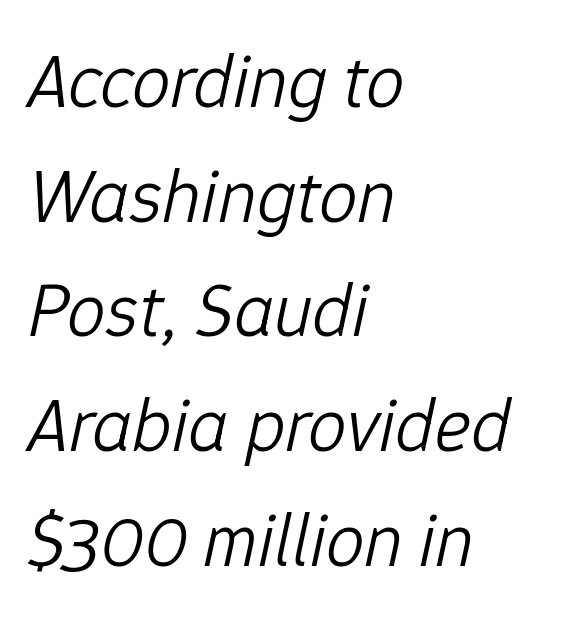
{"italic": "yes", "lean": "right", "slant_degrees": 12, "bold": "no", "weight": "light", "width": "normal", "stroke_contrast": "low", "x_height": "medium", "monospaced": "no", "underline": "no", "align": "left", "line_spacing": "normal", "line_spacing_ratio": 1.49, "letter_spacing": "normal", "letter_spacing_em": 0.0, "glyph_px": 77}
